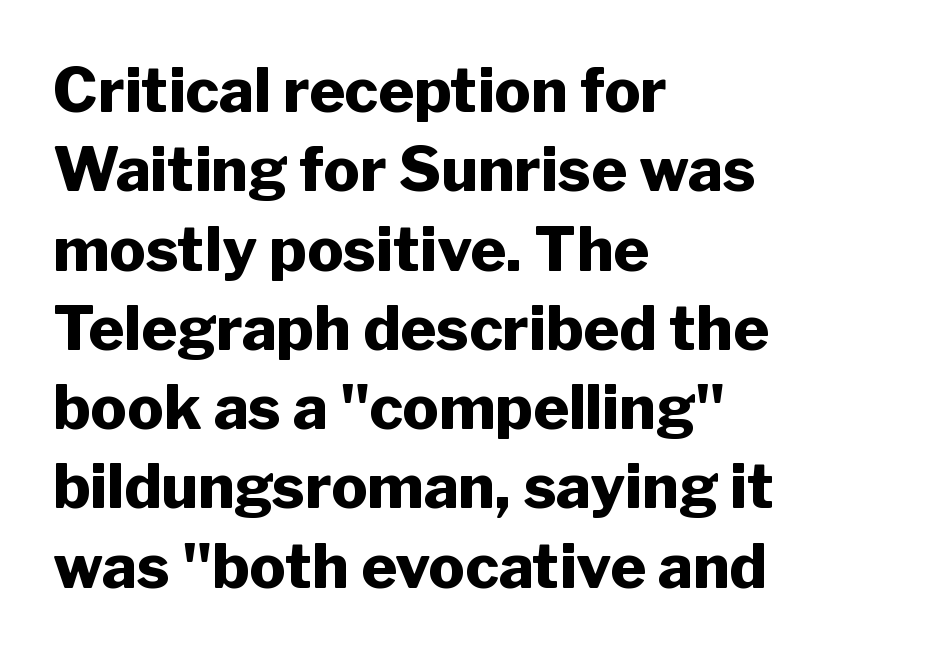
{"serif": "no", "italic": "no", "bold": "yes", "weight": "heavy", "width": "normal", "stroke_contrast": "low", "x_height": "medium", "monospaced": "no", "underline": "no", "align": "left", "line_spacing": "normal", "line_spacing_ratio": 1.3, "letter_spacing": "normal", "letter_spacing_em": 0.0, "glyph_px": 61}
